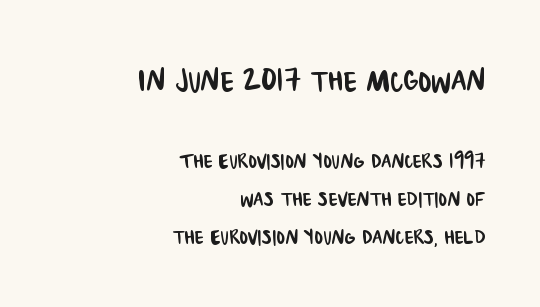
Unmarked baselines from the first word to the last. The lines sit at an ordinary, default distance from one another. The letters in the upper block stand taller than those in the block below. Alignment: flush right. The face used here is rendered with its standard letterfit.
